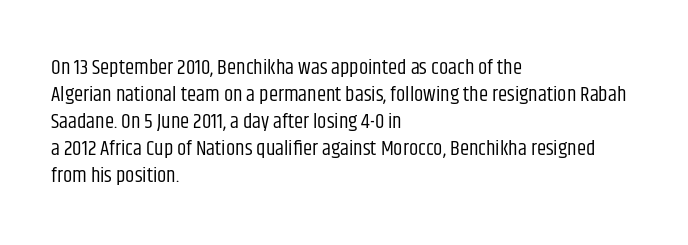
The passage shown is not underscored anywhere. Summary of vertical rhythm: regular, with standard interline spacing. The rag falls on the right side of this text block. Notice how the stems are strictly vertical — no italics here. Vertical stems look standard width or narrower in stroke.
